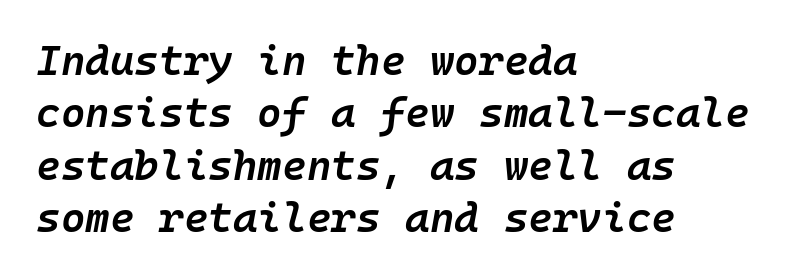
{"italic": "yes", "lean": "right", "slant_degrees": 10, "bold": "semi", "weight": "semibold", "width": "normal", "stroke_contrast": "low", "x_height": "medium", "monospaced": "yes", "underline": "no", "align": "left", "line_spacing": "normal", "line_spacing_ratio": 1.25, "letter_spacing": "normal", "letter_spacing_em": 0.0, "glyph_px": 42}
